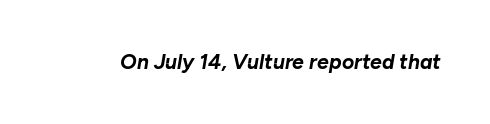
The image shows 21 px bold type, italic (leaning right); set normal letter spacing, not underlined.
